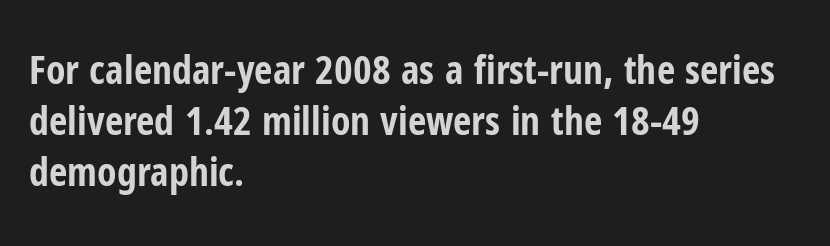
The image shows 40 px bold, condensed sans-serif type, upright; set left-aligned, normal line spacing (1.28x), normal letter spacing, not underlined; low stroke contrast and a medium x-height.
